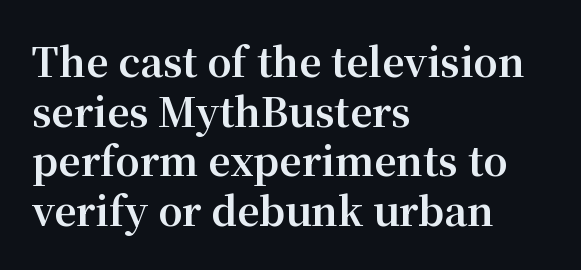
The image shows 39 px bold serif type, upright; set left-aligned, normal line spacing (1.27x), normal letter spacing, not underlined; medium stroke contrast and a medium x-height.
